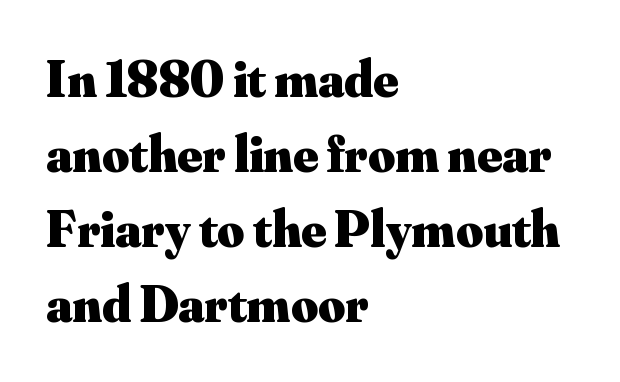
Type style note: has serifs. Ascenders rise straight up at ninety degrees. Quick note: underline off. Reading down the column, the eye jumps a familiar distance to each next line. Here the glyphs are tracked normally, forming tight word shapes. Line starts are locked; line ends wander.
